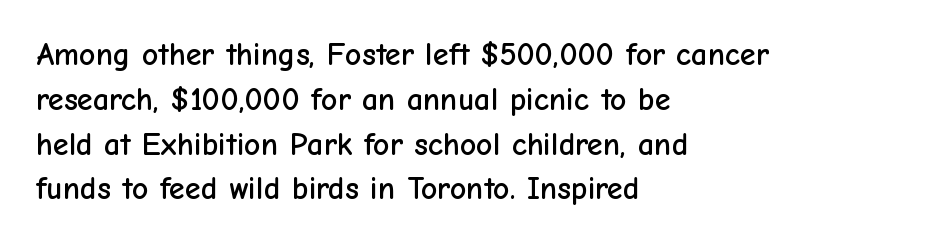
Proportional: the letters do not fall into vertical columns. Compared with typical paragraphs, the rows here are spaced about the same. The letters stand upright; this is a roman face. Notice how the passage keeps a crisp vertical edge on the left only. Inter-character spacing is left at the font's built-in metrics. The rendering shows plain stroke endings on the letterforms — a sans-serif design.
